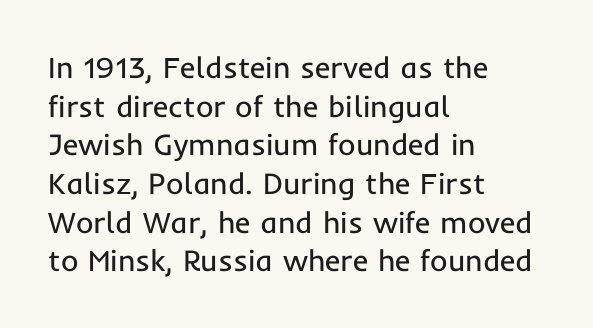
Q: Is the text bold? A: No.
Q: Is the text italic (slanted)? A: No, it is upright.
Q: Is the typeface a serif or a sans-serif typeface? A: Sans-serif.
Q: Is the text underlined? A: No.
Q: How is the paragraph aligned? A: Left-aligned.
Q: Is the spacing between letters normal or unusually wide? A: Normal.
Q: Is the spacing between lines tight, normal or loose? A: Normal.
Q: Width (condensed, normal, or wide)? A: Normal.
Q: Stroke contrast? A: Low.
Q: x-height? A: Medium.
Q: Monospaced? A: No.
